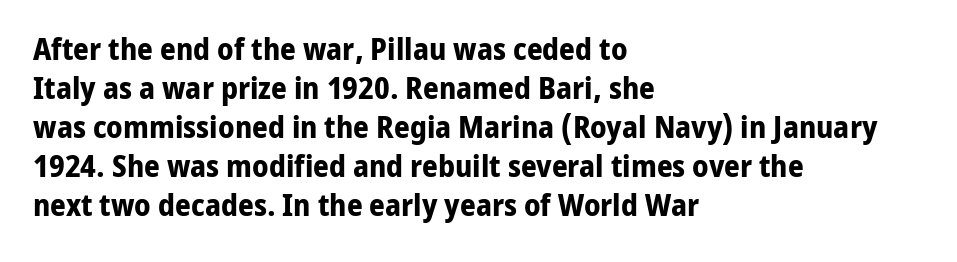
Quick note: interline space is typical. No feet cap the strokes, marking this as sans-serif type. The zone under the glyphs is completely vacant. I'd describe the lettering as bold — thick and assertive. Do the characters align in a grid? No, the font is proportional.
